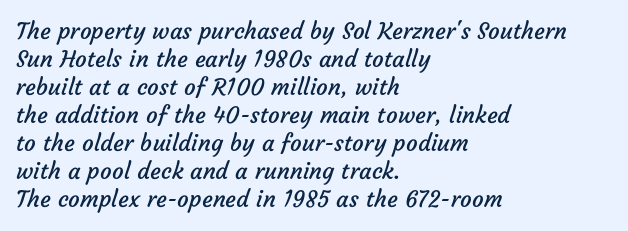
Line starts are locked; line ends wander. Students, note that the glyphs here touch the page at normal intervals. Just letters on the line, the space beneath them empty. Is the type heavy? It reads as light-to-regular instead.
